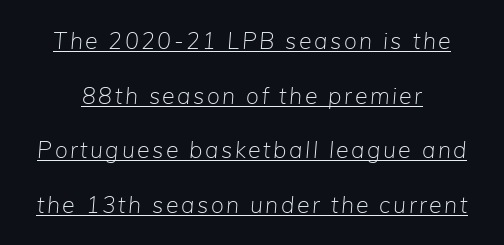
{"italic": "yes", "lean": "right", "slant_degrees": 5, "bold": "no", "underline": "yes", "align": "center", "line_spacing": "loose", "line_spacing_ratio": 2.38, "glyph_px": 23}
